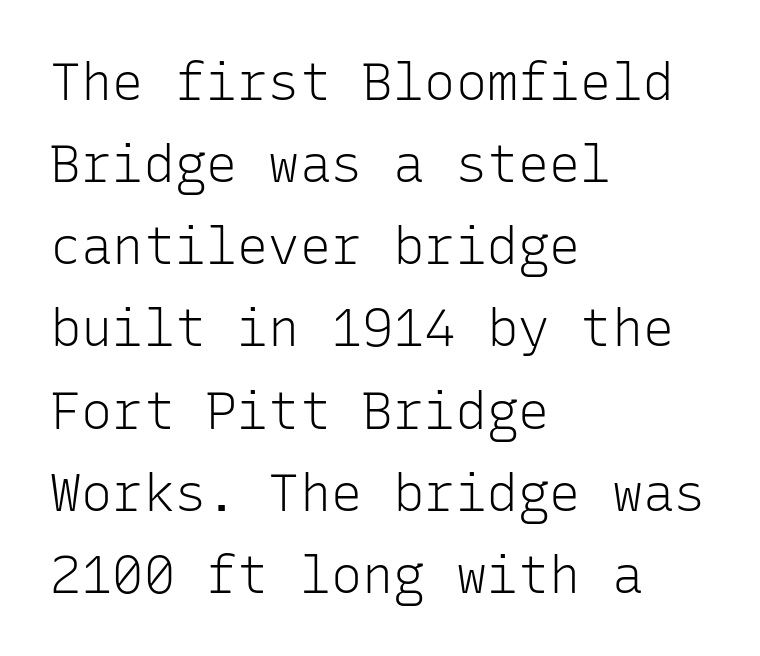
The image shows 52 px light sans-serif type, upright, monospaced; set left-aligned, normal line spacing (1.58x), normal letter spacing, not underlined; low stroke contrast and a medium x-height.
